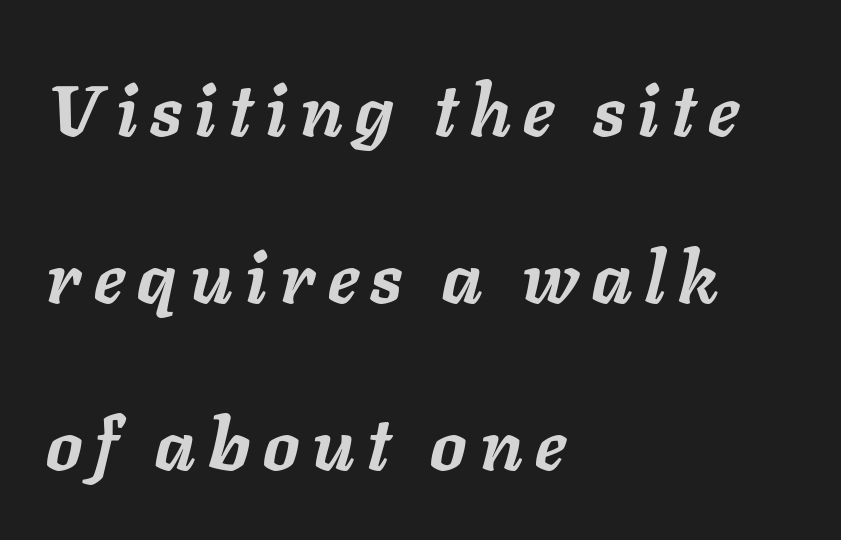
The image shows 72 px semibold type, italic (leaning right); set left-aligned, loose line spacing (2.32x), not underlined; low stroke contrast and a medium x-height.
